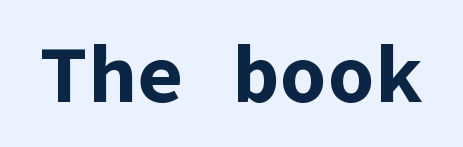
{"serif": "no", "italic": "no", "bold": "yes", "weight": "bold", "width": "normal", "stroke_contrast": "low", "x_height": "medium", "underline": "no", "letter_spacing": "normal", "letter_spacing_em": 0.0, "glyph_px": 80}
